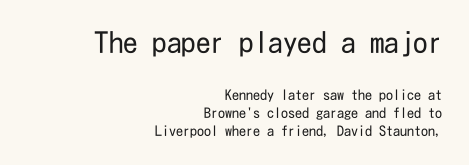
Think standard paragraph weight, or any step lighter than that. A student would notice the top passage is typeset larger than what follows. Stroke terminals: plain, sans-serif. These lines keep a tight, regular rhythm from letter to letter. Rows of type keep a routine distance in the vertical direction. Every character sits straight up, as roman type does.
